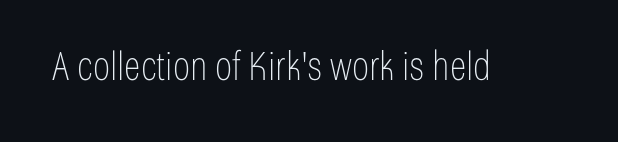
Q: Is the text bold? A: No.
Q: Is the text italic (slanted)? A: No, it is upright.
Q: Is the typeface a serif or a sans-serif typeface? A: Sans-serif.
Q: Is the text underlined? A: No.
Q: Is the spacing between letters normal or unusually wide? A: Normal.
Q: Width (condensed, normal, or wide)? A: Condensed.
Q: Stroke contrast? A: Low.
Q: x-height? A: Medium.
Q: Monospaced? A: No.
